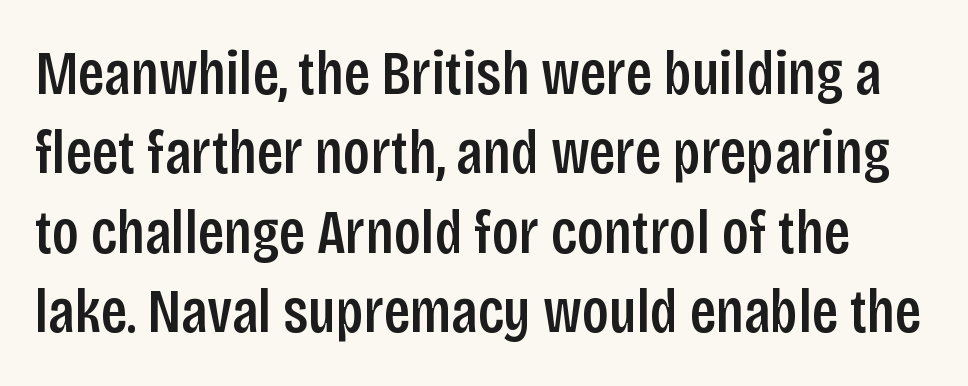
Q: Is the text italic (slanted)? A: No, it is upright.
Q: Is the typeface a serif or a sans-serif typeface? A: Sans-serif.
Q: Is the text underlined? A: No.
Q: Is the spacing between letters normal or unusually wide? A: Normal.
Q: Is the spacing between lines tight, normal or loose? A: Normal.
Q: Width (condensed, normal, or wide)? A: Condensed.
Q: Stroke contrast? A: Low.
Q: x-height? A: Large.
Q: Monospaced? A: No.
